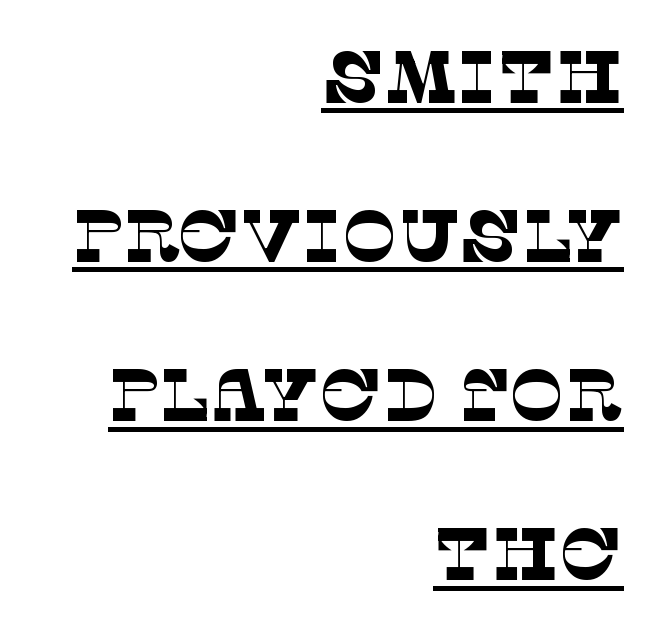
Q: Is the text bold? A: No.
Q: Is the typeface a serif or a sans-serif typeface? A: Serif.
Q: Is the text underlined? A: Yes.
Q: How is the paragraph aligned? A: Right-aligned.
Q: Is the spacing between letters normal or unusually wide? A: Normal.
Q: Is the spacing between lines tight, normal or loose? A: Loose.
Q: Width (condensed, normal, or wide)? A: Normal.
Q: Stroke contrast? A: Low.
Q: x-height? A: Large.
Q: Monospaced? A: No.
